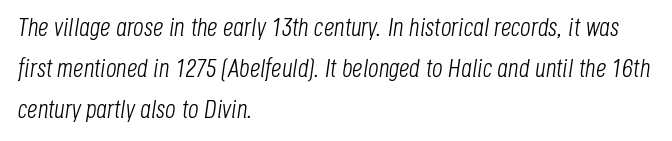
{"italic": "yes", "lean": "right", "slant_degrees": 8, "bold": "no", "underline": "no", "align": "left", "line_spacing": "normal", "line_spacing_ratio": 1.58, "letter_spacing": "normal", "letter_spacing_em": 0.0, "glyph_px": 26}
